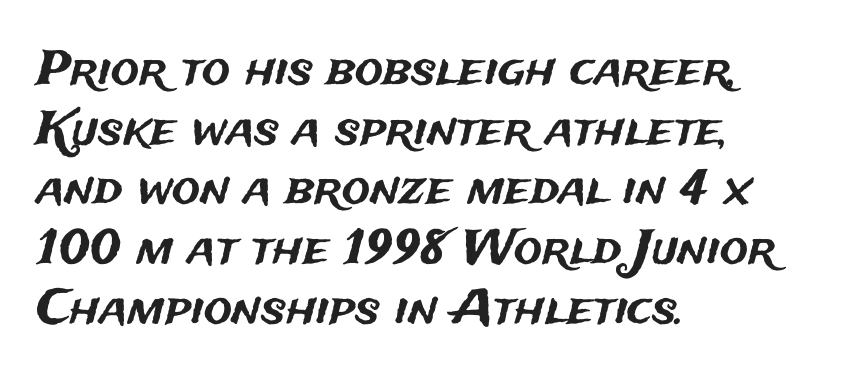
{"serif": "no", "width": "normal", "stroke_contrast": "medium", "x_height": "medium", "monospaced": "no", "underline": "no", "align": "left", "line_spacing": "normal", "line_spacing_ratio": 1.27, "letter_spacing": "normal", "letter_spacing_em": 0.0, "glyph_px": 47}
